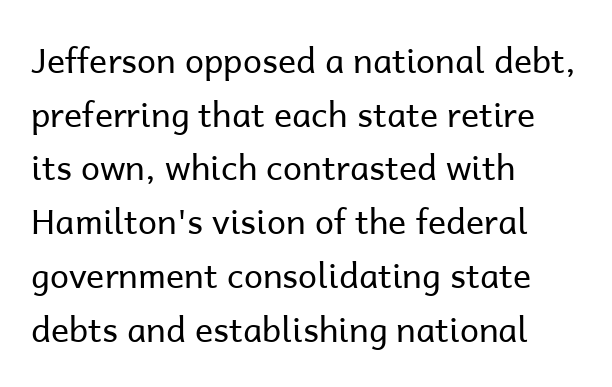
The image shows 34 px regular-weight sans-serif type, upright; set left-aligned, normal line spacing (1.58x), normal letter spacing, not underlined; low stroke contrast and a medium x-height.
